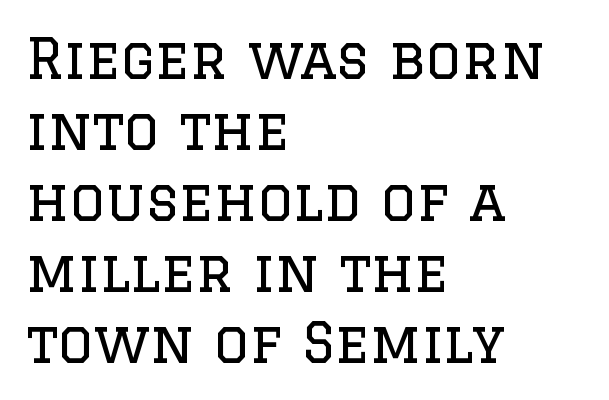
The image shows 55 px regular-weight serif type, upright; set left-aligned, normal line spacing (1.29x), normal letter spacing, not underlined; low stroke contrast and a large x-height.
